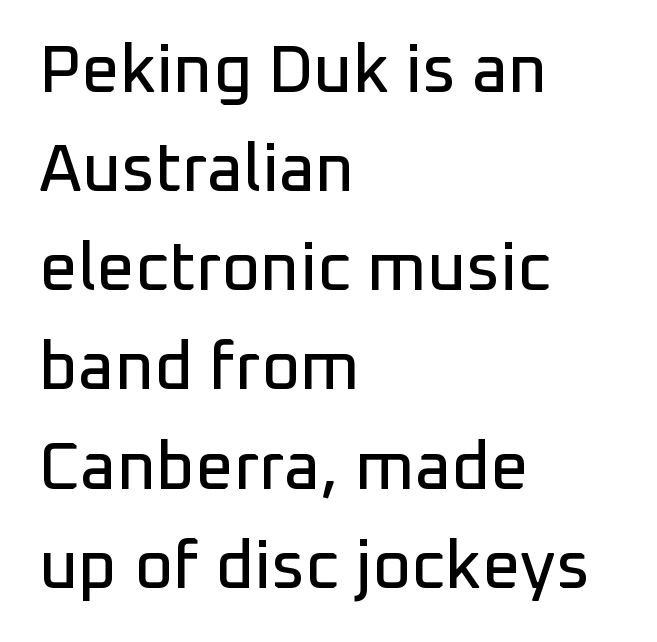
The image shows 67 px sans-serif type, upright; set left-aligned, normal line spacing (1.48x), normal letter spacing, not underlined; low stroke contrast and a medium x-height.
